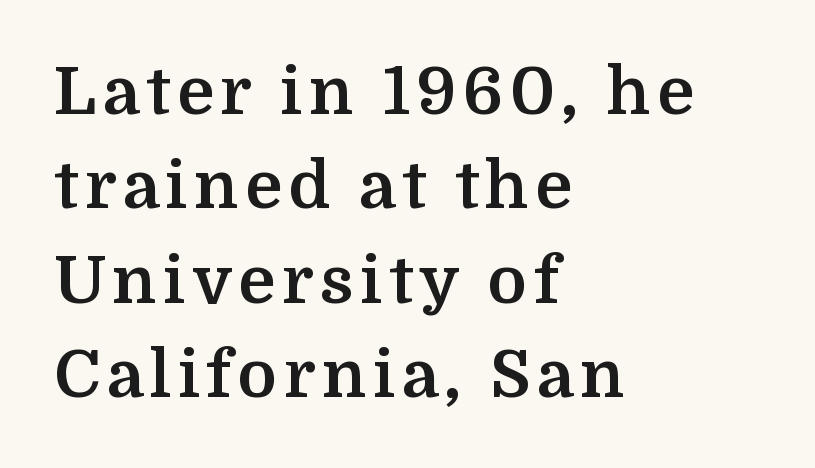
The passage shown is typeset with a serif family. Nobody drew a line under any word here. Interline gaps are of average width in this sample. This is heavy type, rendered in bold. A typesetter would call this proportional, since set widths differ per character.
